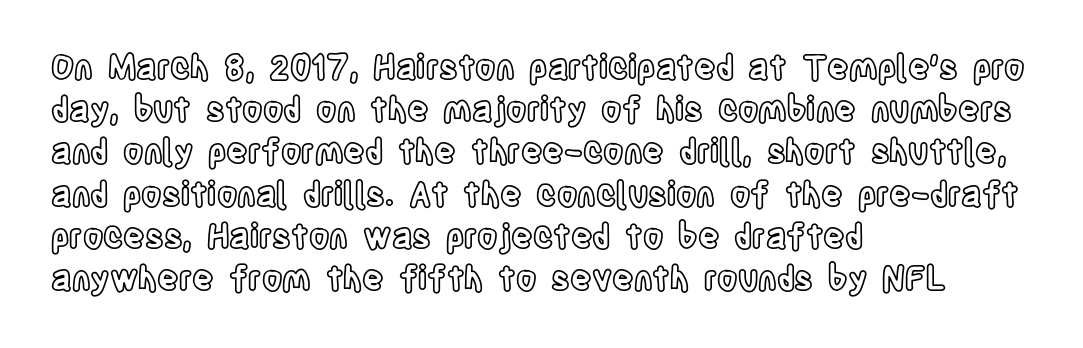
The image shows 33 px condensed type, upright; set left-aligned, normal line spacing (1.28x), normal letter spacing, not underlined; a large x-height.
